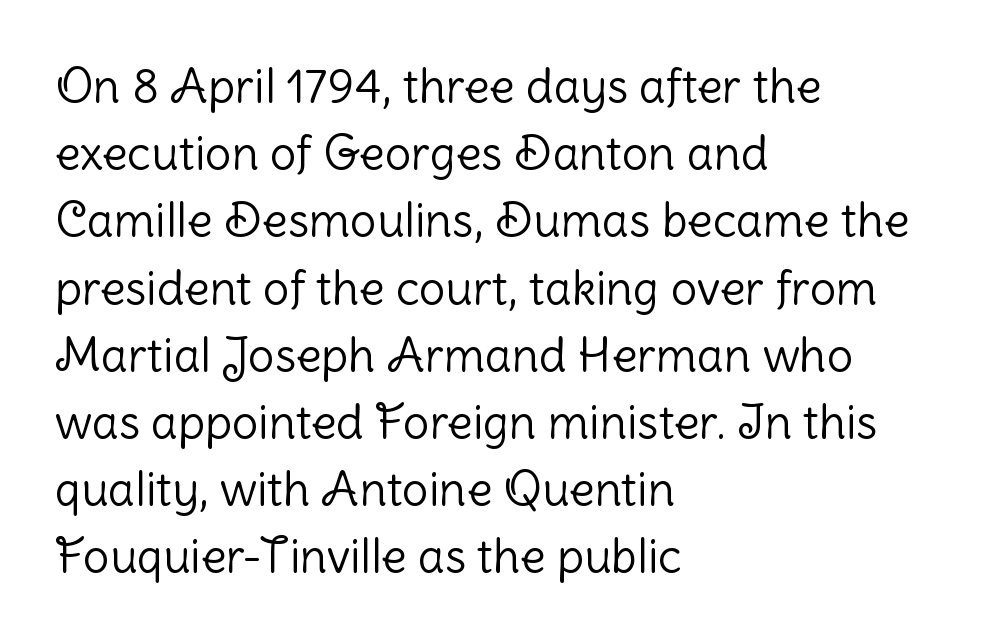
The characters are drawn with everyday or finer stroke widths. The rendering keeps characters at their native spacing. Horizontal bands of white between lines are of average thickness. Is this a fixed-width face? No — the glyphs have proportional, varying widths. All the whitespace from short lines collects on the right.
